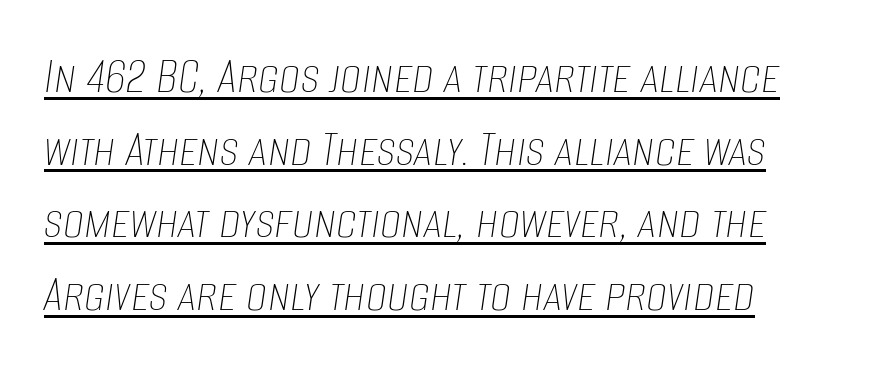
Heft: none added — not bold. Leading matches the norm, producing a regular column. Does a line run under the words? Yes, clearly. Honestly, the letter spacing is just normal — you wouldn't notice it. Each letter keeps its own natural width here, so spacing adapts to shape.
